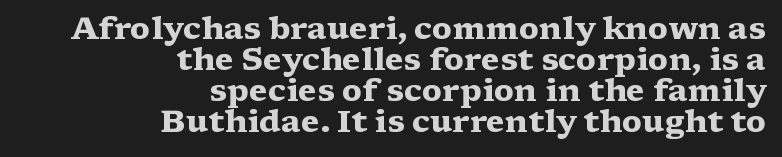
The image shows 31 px heavy, wide serif type, upright; set right-aligned, tight line spacing (1.0x), normal letter spacing, not underlined; medium stroke contrast and a medium x-height.
